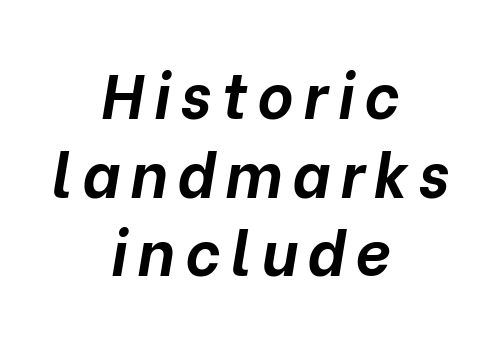
Plenty of ink on the page — the face is bold. Notice how the stems are inclined rather than vertical — that's the hallmark of italics. Rows of type keep a routine distance in the vertical direction. A typesetter would call this proportional, since set widths differ per character.
